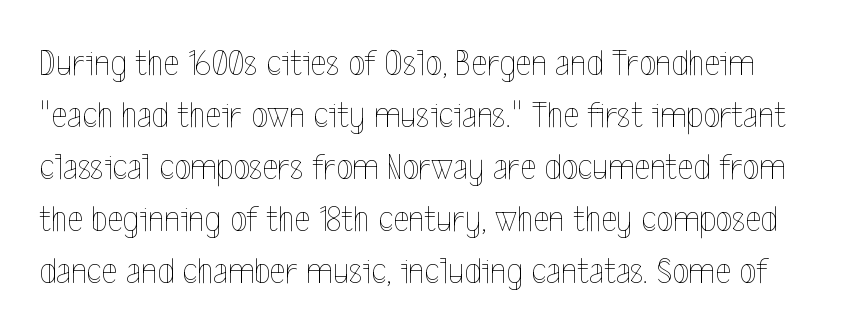
Q: Is the text bold? A: No.
Q: Is the text italic (slanted)? A: No, it is upright.
Q: Is the text underlined? A: No.
Q: Is the spacing between letters normal or unusually wide? A: Normal.
Q: Is the spacing between lines tight, normal or loose? A: Normal.
Q: Width (condensed, normal, or wide)? A: Condensed.
Q: x-height? A: Medium.
Q: Monospaced? A: No.
